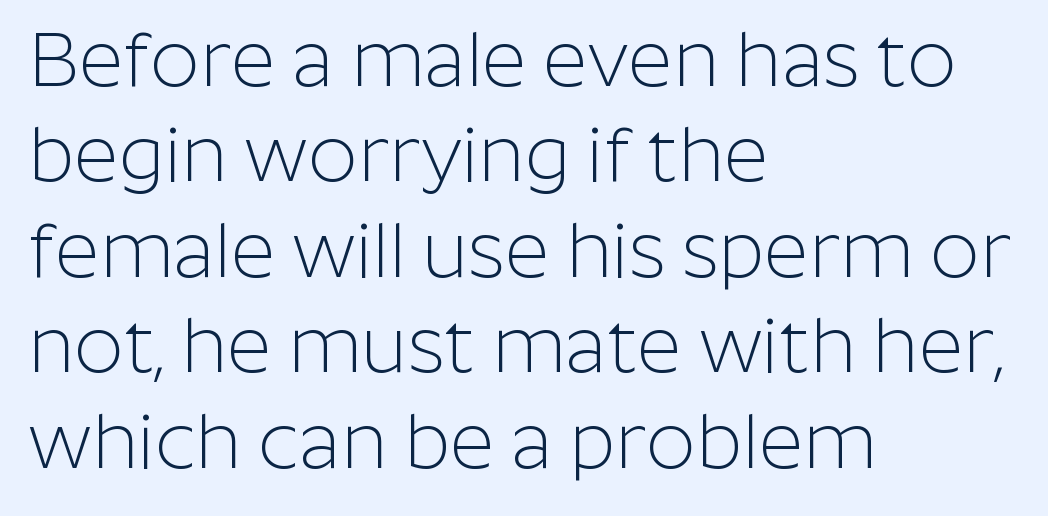
{"serif": "no", "italic": "no", "bold": "no", "weight": "light", "width": "normal", "stroke_contrast": "low", "x_height": "medium", "monospaced": "no", "underline": "no", "align": "left", "line_spacing_ratio": 1.24, "letter_spacing": "normal", "letter_spacing_em": 0.0, "glyph_px": 77}
